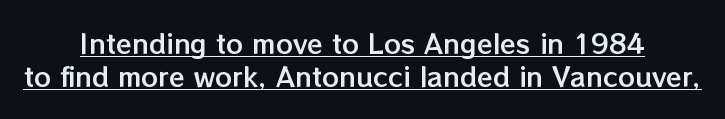
How are the letters spaced? Ordinarily, with no added tracking. Notice how the passage keeps no hard edge, just a central spine. The lettering is marked with a stroke running underneath it. Quick note: interline space is typical.
